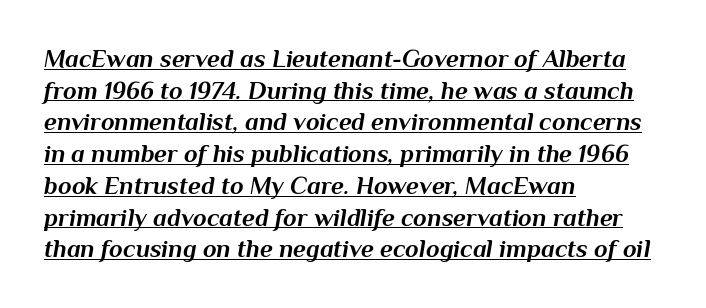
The image shows 25 px bold type, italic (leaning right); set left-aligned, normal line spacing (1.27x), normal letter spacing, underlined.
